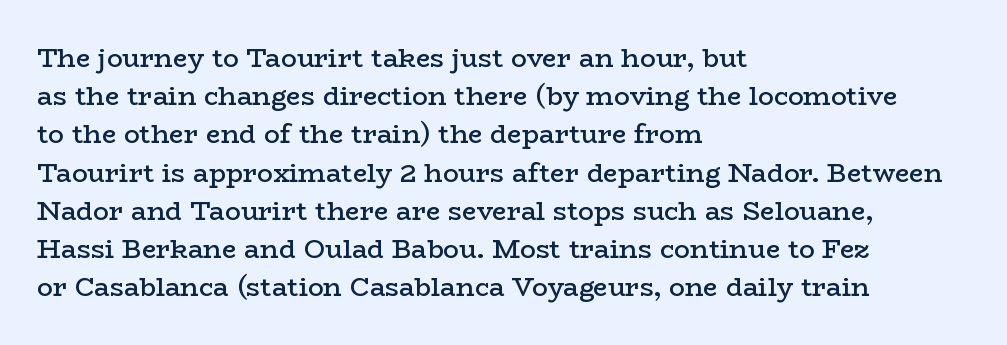
Q: Is the text bold? A: Semi-bold.
Q: Is the text italic (slanted)? A: No, it is upright.
Q: Is the text underlined? A: No.
Q: How is the paragraph aligned? A: Left-aligned.
Q: Is the spacing between letters normal or unusually wide? A: Normal.
Q: Is the spacing between lines tight, normal or loose? A: Normal.
